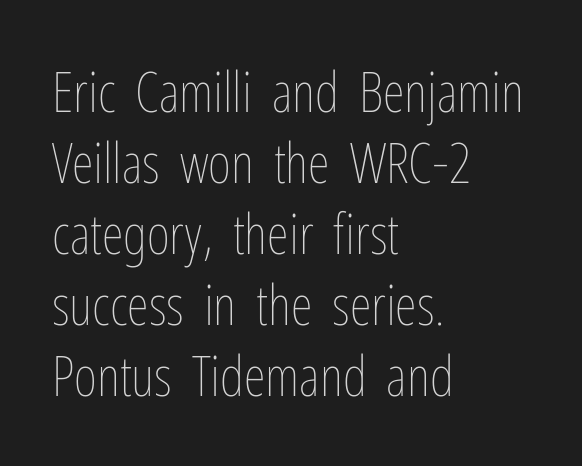
{"italic": "no", "bold": "no", "weight": "thin", "width": "condensed", "stroke_contrast": "low", "x_height": "medium", "monospaced": "no", "underline": "no", "align": "left", "line_spacing": "normal", "line_spacing_ratio": 1.27, "letter_spacing": "normal", "letter_spacing_em": 0.0, "glyph_px": 56}
